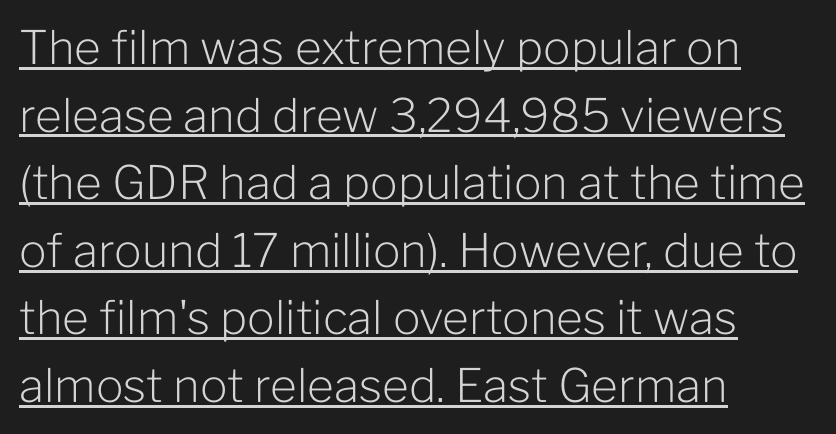
{"serif": "no", "italic": "no", "bold": "no", "weight": "light", "width": "normal", "stroke_contrast": "low", "x_height": "medium", "monospaced": "no", "underline": "yes", "align": "left", "line_spacing": "normal", "line_spacing_ratio": 1.47, "letter_spacing": "normal", "letter_spacing_em": 0.0, "glyph_px": 46}
